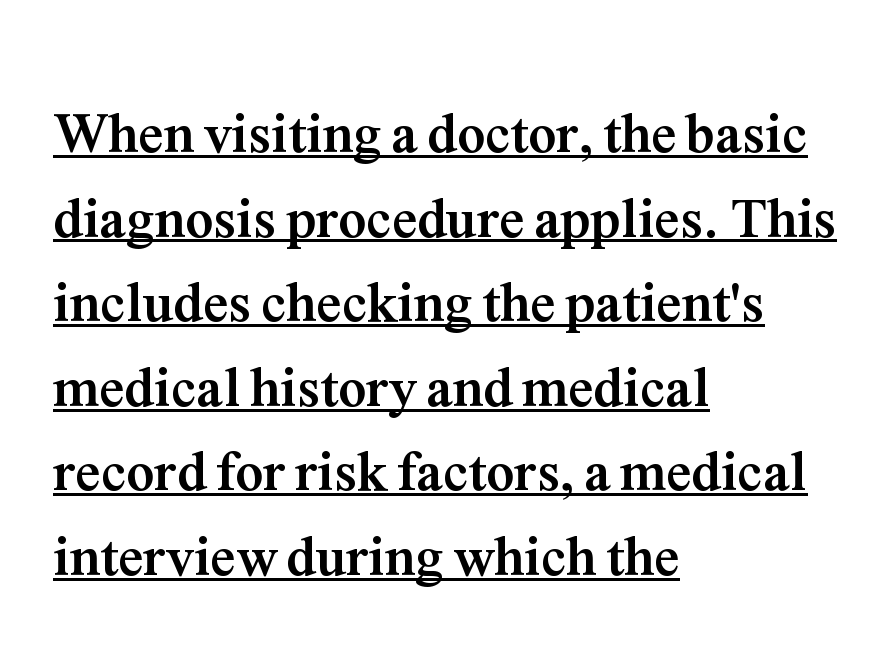
The image shows 56 px semibold serif type, upright; set left-aligned, normal line spacing (1.51x), normal letter spacing, underlined; medium stroke contrast and a medium x-height.
